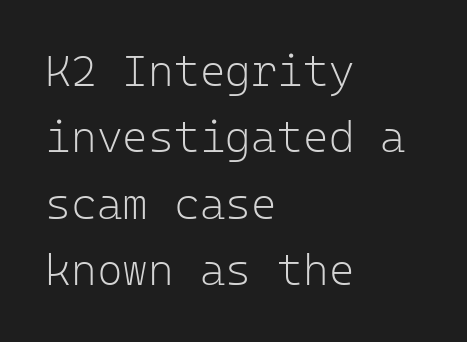
The image shows 44 px light sans-serif type, upright, monospaced; set left-aligned, normal line spacing (1.51x), normal letter spacing, not underlined; low stroke contrast and a medium x-height.
